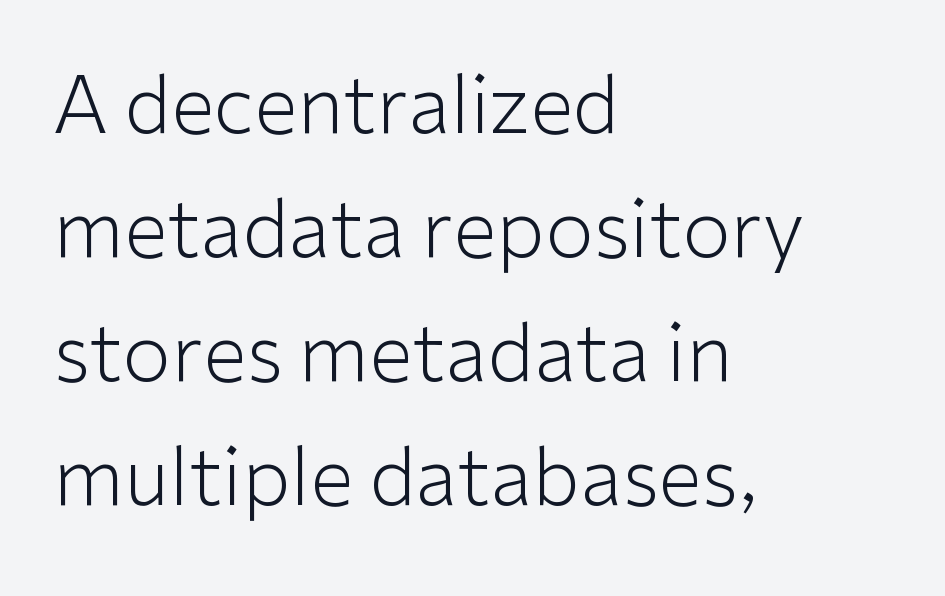
The image shows 79 px light sans-serif type, upright; set left-aligned, normal line spacing (1.57x), normal letter spacing, not underlined; low stroke contrast and a medium x-height.
